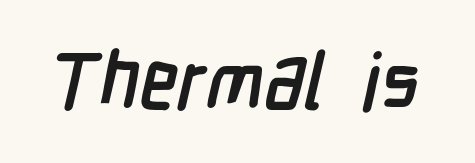
The image shows 78 px semibold, condensed sans-serif type; set normal letter spacing, not underlined; low stroke contrast and a medium x-height.
